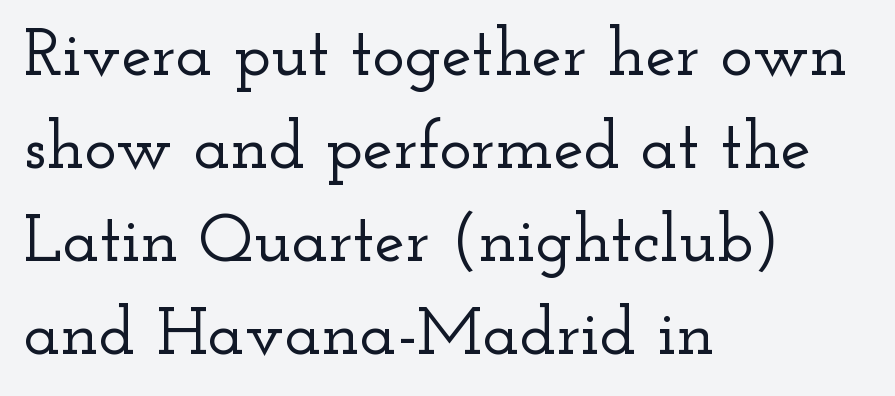
Q: Is the text italic (slanted)? A: No, it is upright.
Q: Is the typeface a serif or a sans-serif typeface? A: Serif.
Q: Is the text underlined? A: No.
Q: How is the paragraph aligned? A: Left-aligned.
Q: Is the spacing between letters normal or unusually wide? A: Normal.
Q: Is the spacing between lines tight, normal or loose? A: Normal.
Q: Width (condensed, normal, or wide)? A: Wide.
Q: Stroke contrast? A: Low.
Q: x-height? A: Small.
Q: Monospaced? A: No.
